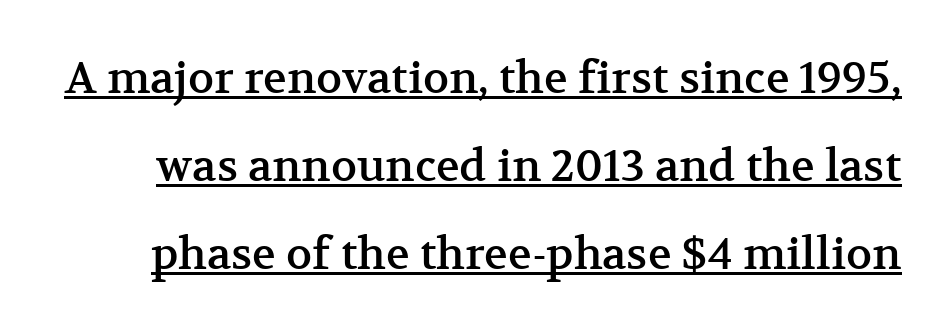
The image shows 44 px serif type, upright; set loose line spacing (2.0x), normal letter spacing, underlined; medium stroke contrast and a medium x-height.
